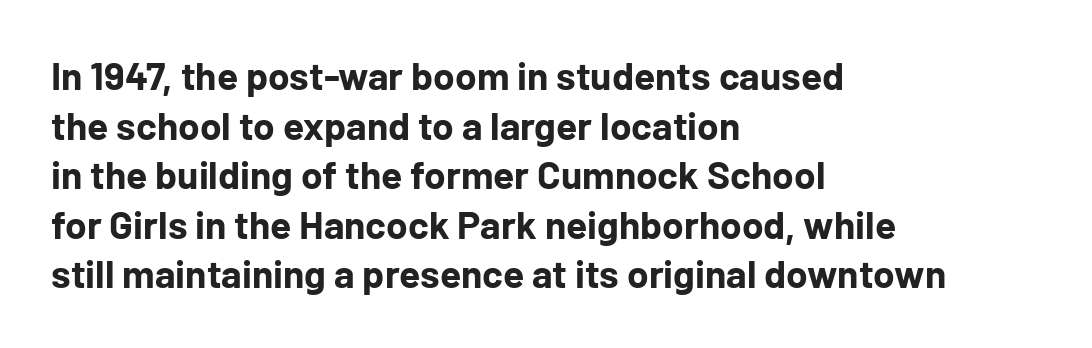
The image shows 39 px bold sans-serif type, upright; set left-aligned, normal line spacing (1.27x), normal letter spacing, not underlined; low stroke contrast and a medium x-height.
